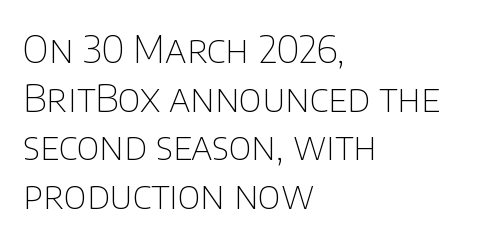
{"serif": "no", "italic": "no", "bold": "no", "weight": "thin", "width": "normal", "stroke_contrast": "low", "x_height": "large", "monospaced": "no", "underline": "no", "align": "left", "line_spacing": "normal", "line_spacing_ratio": 1.28, "letter_spacing": "normal", "letter_spacing_em": 0.0, "glyph_px": 38}
